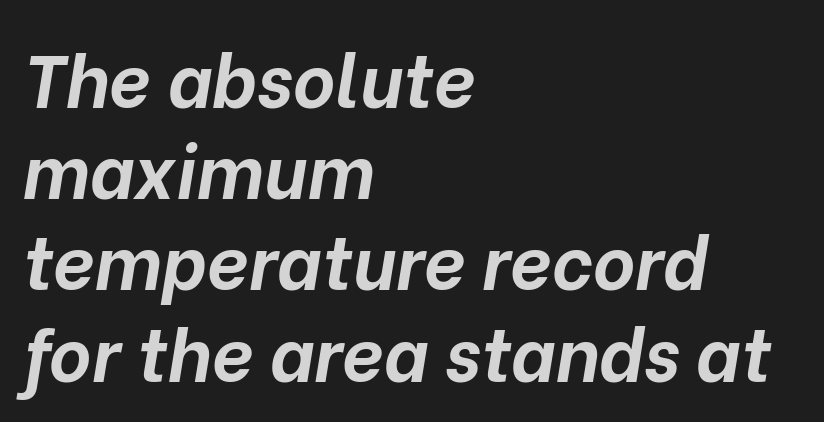
{"italic": "yes", "lean": "right", "slant_degrees": 10, "bold": "yes", "weight": "bold", "width": "normal", "stroke_contrast": "low", "x_height": "medium", "monospaced": "no", "underline": "no", "align": "left", "line_spacing": "normal", "line_spacing_ratio": 1.25, "letter_spacing": "normal", "letter_spacing_em": 0.0, "glyph_px": 73}
